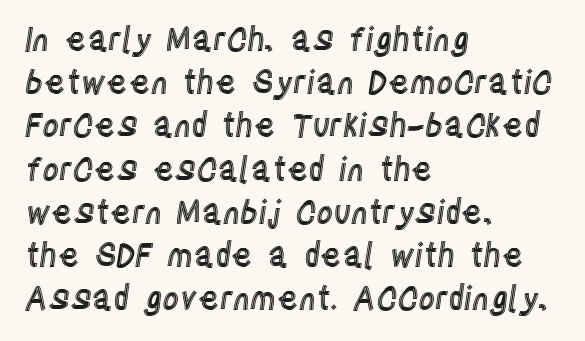
The area under the type is left untouched. Vertically, the passage feels balanced, rows spaced as you'd expect. In CSS terms this would be text-align: left. There is no visible air inserted between adjacent glyphs.
